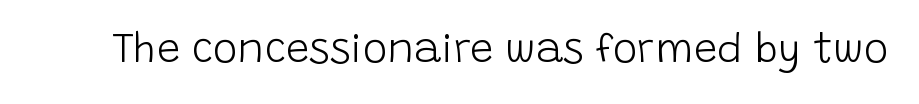
Q: Is the text bold? A: No.
Q: Is the text italic (slanted)? A: No, it is upright.
Q: Is the typeface a serif or a sans-serif typeface? A: Sans-serif.
Q: Is the text underlined? A: No.
Q: Is the spacing between letters normal or unusually wide? A: Normal.
Q: Width (condensed, normal, or wide)? A: Normal.
Q: Stroke contrast? A: Low.
Q: x-height? A: Large.
Q: Monospaced? A: No.
